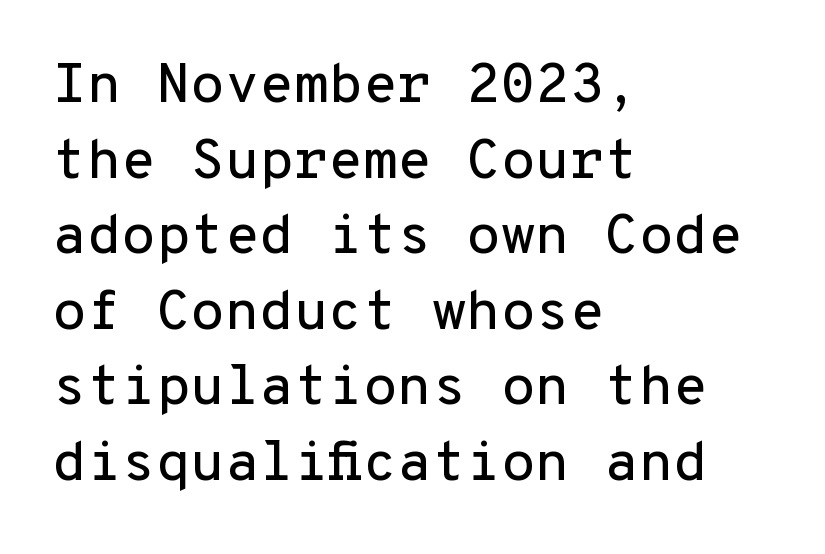
{"serif": "no", "italic": "no", "width": "normal", "stroke_contrast": "low", "x_height": "medium", "monospaced": "yes", "underline": "no", "align": "left", "line_spacing": "normal", "line_spacing_ratio": 1.35, "letter_spacing": "normal", "letter_spacing_em": 0.0, "glyph_px": 56}
